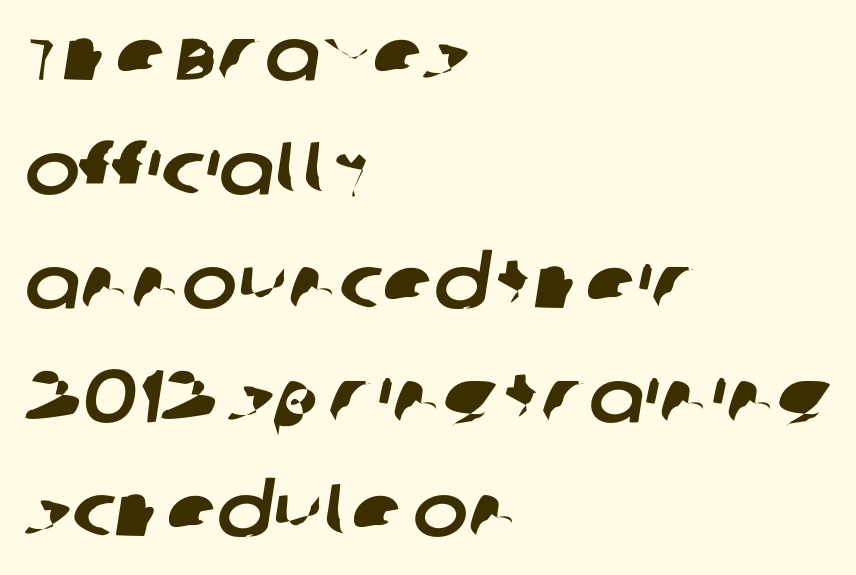
Line starts are locked; line ends wander. Unmarked baselines from the first word to the last. Tracking value appears to be zero — textbook default spacing. The passage shown is typed in a proportional face where columns would drift. A typesetter would call this leading conventional body-copy spacing. I'd call this a sans setting — the letters go barefoot.
